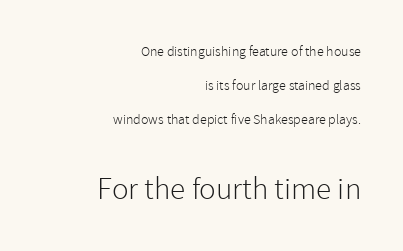
Q: Is the text bold? A: No.
Q: Is the text italic (slanted)? A: No, it is upright.
Q: Is the typeface a serif or a sans-serif typeface? A: Sans-serif.
Q: Is the text underlined? A: No.
Q: How is the paragraph aligned? A: Right-aligned.
Q: Is the spacing between letters normal or unusually wide? A: Normal.
Q: Is the spacing between lines tight, normal or loose? A: Loose.
Q: Which block of text is set in a larger size, the first (top) or the second (bottom)? A: The second (bottom) one.
Q: Width (condensed, normal, or wide)? A: Normal.
Q: x-height? A: Medium.
Q: Monospaced? A: No.
